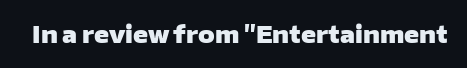
The image shows 23 px bold type, upright; set normal letter spacing, not underlined.
